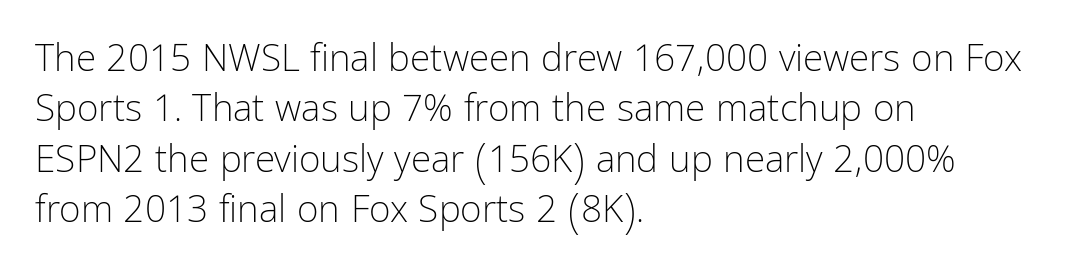
{"serif": "no", "italic": "no", "bold": "no", "weight": "light", "width": "condensed", "stroke_contrast": "low", "x_height": "medium", "monospaced": "no", "underline": "no", "align": "left", "line_spacing": "normal", "line_spacing_ratio": 1.36, "letter_spacing": "normal", "letter_spacing_em": 0.0, "glyph_px": 37}
